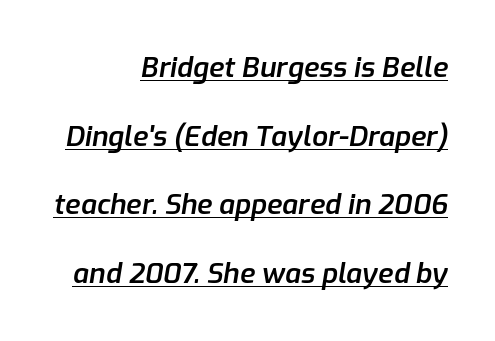
{"italic": "yes", "lean": "right", "slant_degrees": 9, "bold": "semi", "weight": "semibold", "width": "normal", "stroke_contrast": "low", "x_height": "medium", "monospaced": "no", "underline": "yes", "align": "right", "line_spacing": "loose", "line_spacing_ratio": 2.45, "letter_spacing": "normal", "letter_spacing_em": 0.0, "glyph_px": 28}
